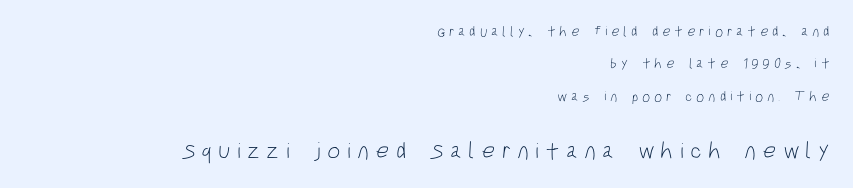
The image shows 23 px text type; set right-aligned, loose line spacing (2.31x), unusually wide letter spacing (+0.29 em), not underlined; the second (bottom) block is 1.64x larger.
